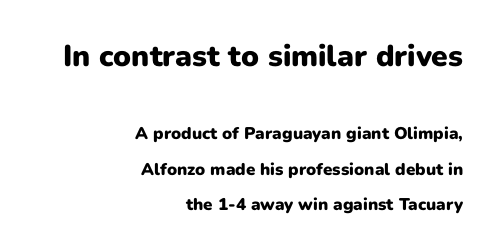
{"serif": "no", "italic": "no", "bold": "yes", "weight": "heavy", "width": "normal", "stroke_contrast": "low", "x_height": "medium", "monospaced": "no", "underline": "no", "align": "right", "line_spacing": "loose", "line_spacing_ratio": 2.08, "letter_spacing": "normal", "letter_spacing_em": 0.0, "larger_block": "first", "size_ratio": 1.76, "glyph_px": 30}
